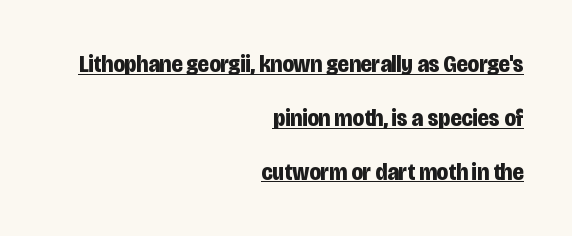
Compared with an ordinary text face, these strokes are far heavier — a full bold. This sample is right-justified, so line beginnings fall wherever the words allow. Compared with typical body copy, the letter spacing here is the same. The passage shown stacks its lines with a broad gap. Tall strokes in this sample are plumb rather than angled. A rule runs beneath these lines of type.
